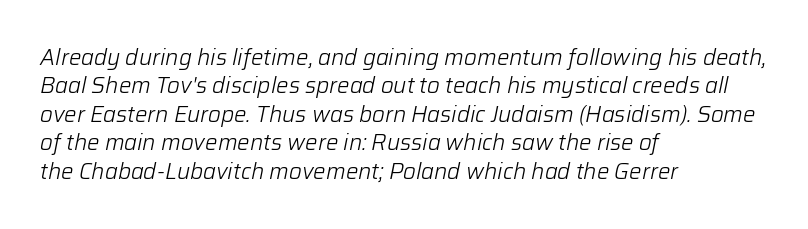
{"italic": "yes", "lean": "right", "slant_degrees": 12, "bold": "no", "underline": "no", "align": "left", "line_spacing": "normal", "line_spacing_ratio": 1.29, "letter_spacing": "normal", "letter_spacing_em": 0.0, "glyph_px": 22}
